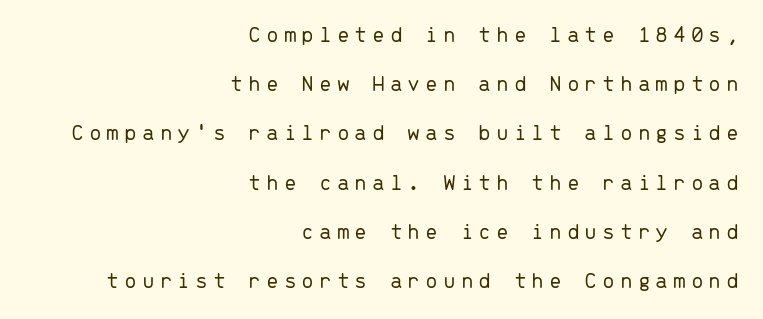
{"italic": "no", "bold": "no", "underline": "no", "align": "right", "line_spacing": "loose", "line_spacing_ratio": 2.14, "letter_spacing": "wide", "letter_spacing_em": 0.21, "glyph_px": 23}
